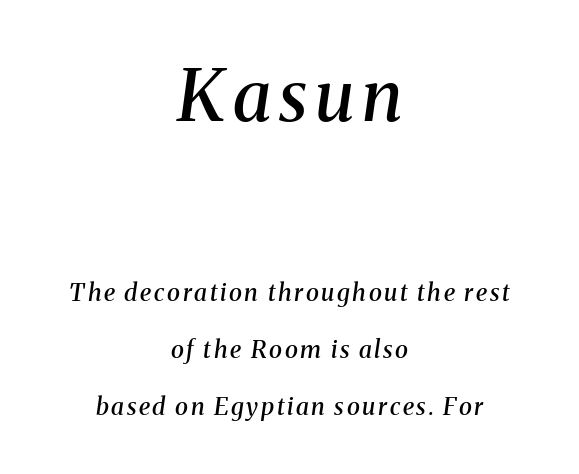
The image shows 71 px semibold serif type, italic (leaning right); set centered, loose line spacing (2.38x), not underlined; the first (top) block is 2.96x larger; medium stroke contrast and a medium x-height.
